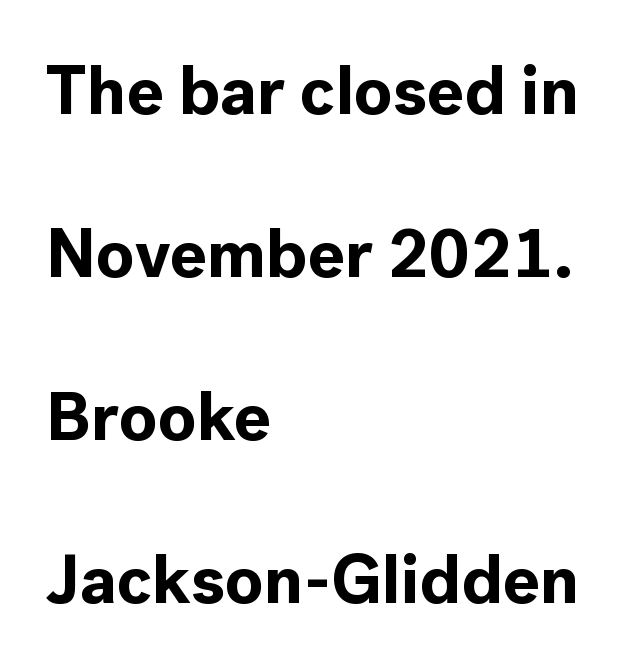
Q: Is the text bold? A: Yes.
Q: Is the text italic (slanted)? A: No, it is upright.
Q: Is the typeface a serif or a sans-serif typeface? A: Sans-serif.
Q: Is the text underlined? A: No.
Q: How is the paragraph aligned? A: Left-aligned.
Q: Is the spacing between letters normal or unusually wide? A: Normal.
Q: Is the spacing between lines tight, normal or loose? A: Loose.
Q: Width (condensed, normal, or wide)? A: Normal.
Q: x-height? A: Medium.
Q: Monospaced? A: No.
